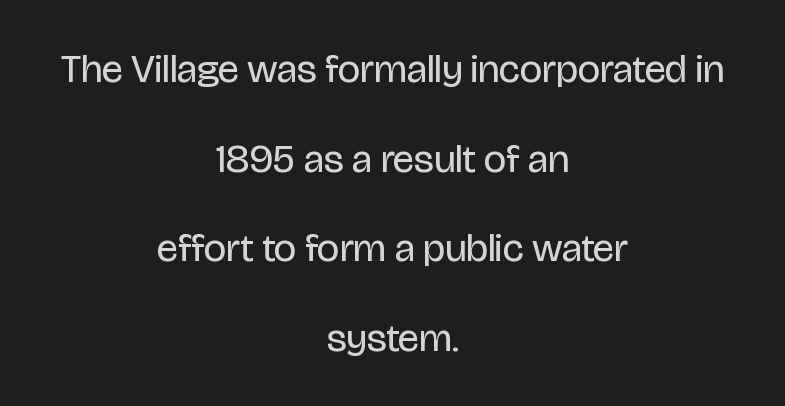
Q: Is the text bold? A: No.
Q: Is the text italic (slanted)? A: No, it is upright.
Q: Is the typeface a serif or a sans-serif typeface? A: Sans-serif.
Q: Is the text underlined? A: No.
Q: How is the paragraph aligned? A: Centered.
Q: Is the spacing between letters normal or unusually wide? A: Normal.
Q: Is the spacing between lines tight, normal or loose? A: Loose.
Q: Width (condensed, normal, or wide)? A: Condensed.
Q: Stroke contrast? A: Low.
Q: x-height? A: Large.
Q: Monospaced? A: No.
